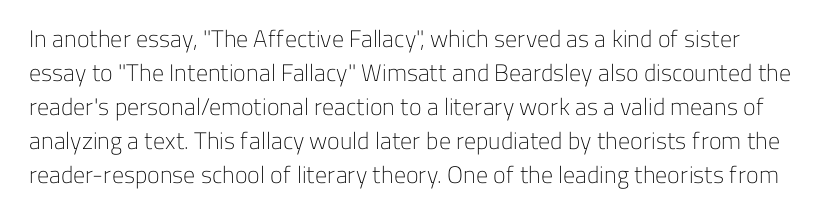
{"italic": "no", "bold": "no", "underline": "no", "line_spacing": "normal", "line_spacing_ratio": 1.42, "letter_spacing": "normal", "letter_spacing_em": 0.0, "glyph_px": 24}
